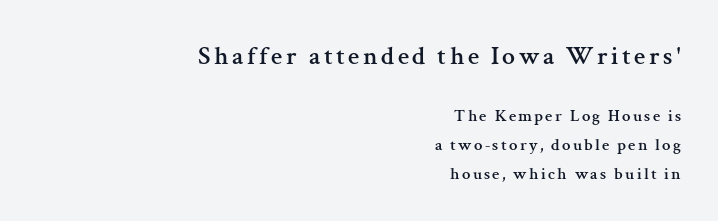
Q: Is the text italic (slanted)? A: No, it is upright.
Q: Is the text underlined? A: No.
Q: How is the paragraph aligned? A: Right-aligned.
Q: Which block of text is set in a larger size, the first (top) or the second (bottom)? A: The first (top) one.
